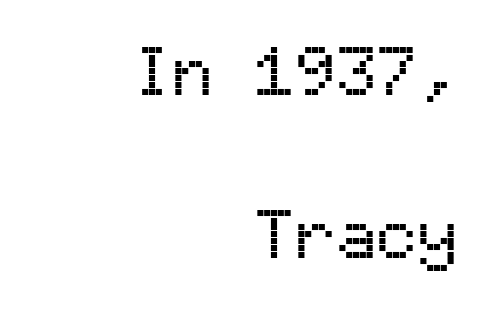
Q: Is the text italic (slanted)? A: No, it is upright.
Q: Is the typeface a serif or a sans-serif typeface? A: Sans-serif.
Q: Is the text underlined? A: No.
Q: How is the paragraph aligned? A: Right-aligned.
Q: Is the spacing between letters normal or unusually wide? A: Normal.
Q: Is the spacing between lines tight, normal or loose? A: Loose.
Q: Width (condensed, normal, or wide)? A: Normal.
Q: Stroke contrast? A: Medium.
Q: x-height? A: Medium.
Q: Monospaced? A: Yes.
